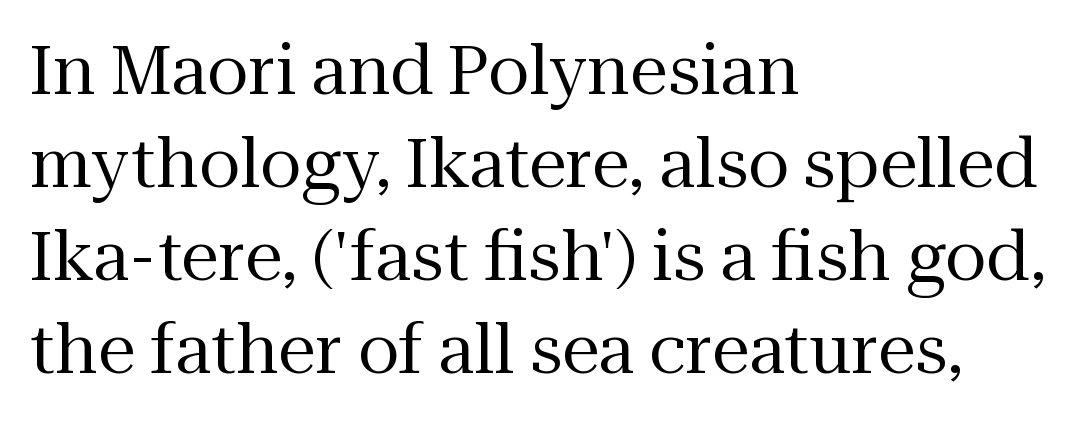
Typographically, this falls in the serif category. The baseline area is clear. Think standard paragraph weight, or any step lighter than that. These lines stack with their left ends in a neat column. Here the designer chose a conventional face with non-uniform glyph widths.
